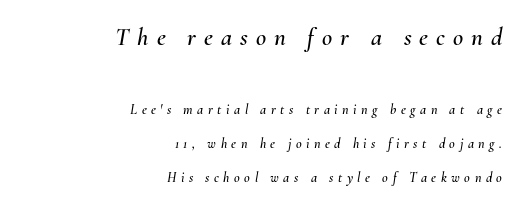
The image shows 25 px text type, italic (leaning right); set right-aligned, loose line spacing (2.41x), unusually wide letter spacing (+0.32 em), not underlined; the first (top) block is 1.79x larger.
